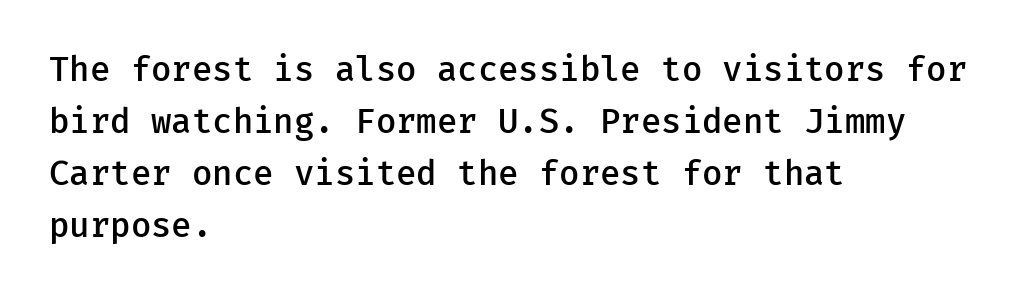
{"serif": "no", "italic": "no", "bold": "semi", "weight": "semibold", "width": "normal", "stroke_contrast": "low", "x_height": "medium", "underline": "no", "align": "left", "line_spacing": "normal", "line_spacing_ratio": 1.53, "letter_spacing": "normal", "letter_spacing_em": 0.0, "glyph_px": 34}
